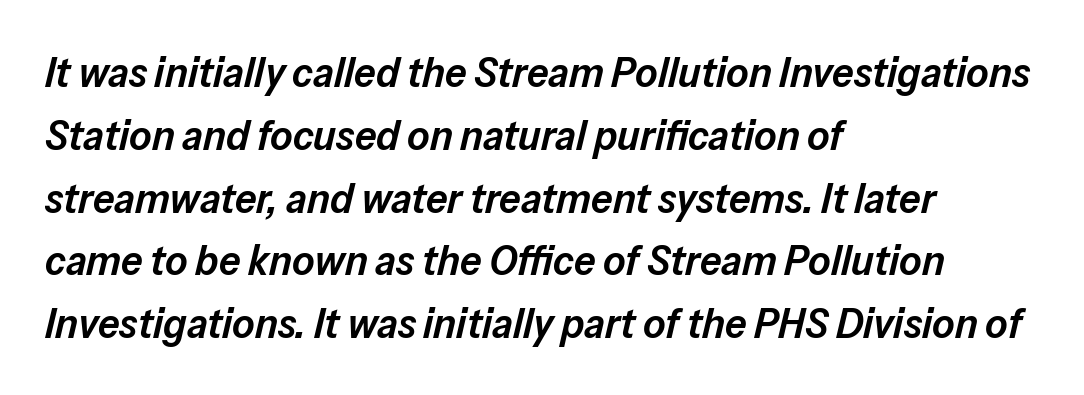
Q: Is the text bold? A: Semi-bold.
Q: Is the text italic (slanted)? A: Yes, it leans right by about 13 degrees.
Q: Is the text underlined? A: No.
Q: How is the paragraph aligned? A: Left-aligned.
Q: Is the spacing between letters normal or unusually wide? A: Normal.
Q: Is the spacing between lines tight, normal or loose? A: Normal.
Q: Width (condensed, normal, or wide)? A: Normal.
Q: Stroke contrast? A: Low.
Q: x-height? A: Medium.
Q: Monospaced? A: No.
